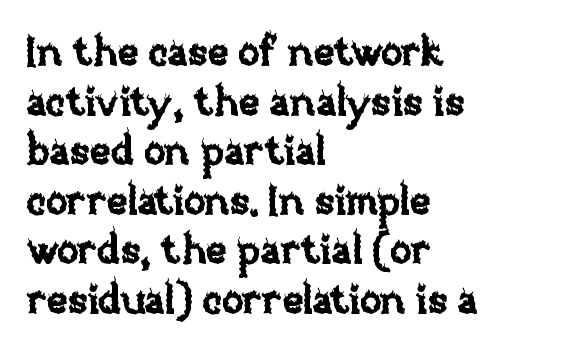
{"italic": "no", "width": "normal", "stroke_contrast": "low", "x_height": "large", "monospaced": "no", "underline": "no", "align": "left", "line_spacing_ratio": 1.24, "letter_spacing": "normal", "letter_spacing_em": 0.0, "glyph_px": 40}
